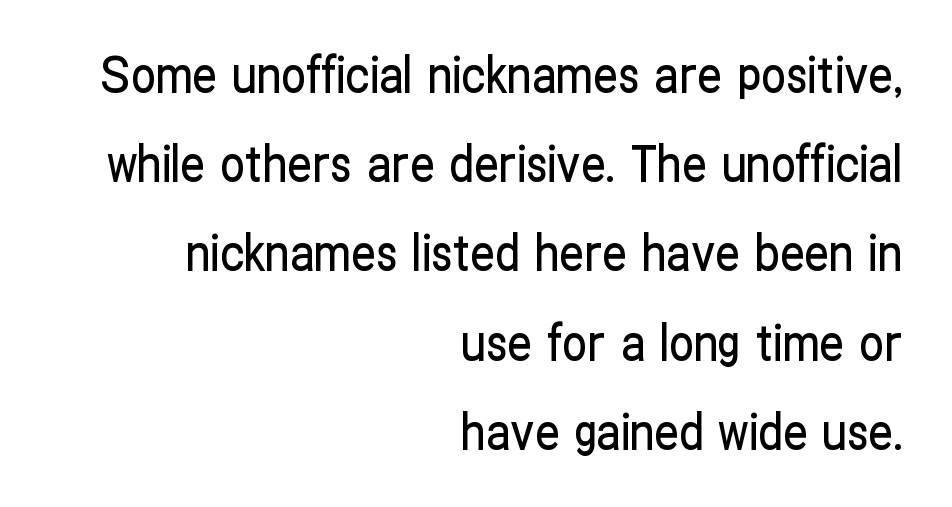
{"serif": "no", "italic": "no", "width": "condensed", "stroke_contrast": "low", "x_height": "medium", "monospaced": "no", "underline": "no", "align": "right", "line_spacing_ratio": 1.82, "letter_spacing": "normal", "letter_spacing_em": 0.0, "glyph_px": 49}
